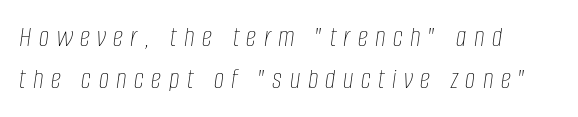
{"italic": "yes", "lean": "right", "slant_degrees": 8, "bold": "no", "weight": "thin", "width": "condensed", "stroke_contrast": "low", "x_height": "large", "monospaced": "no", "underline": "no", "align": "left", "line_spacing": "normal", "line_spacing_ratio": 1.45, "letter_spacing": "wide", "letter_spacing_em": 0.26, "glyph_px": 29}
